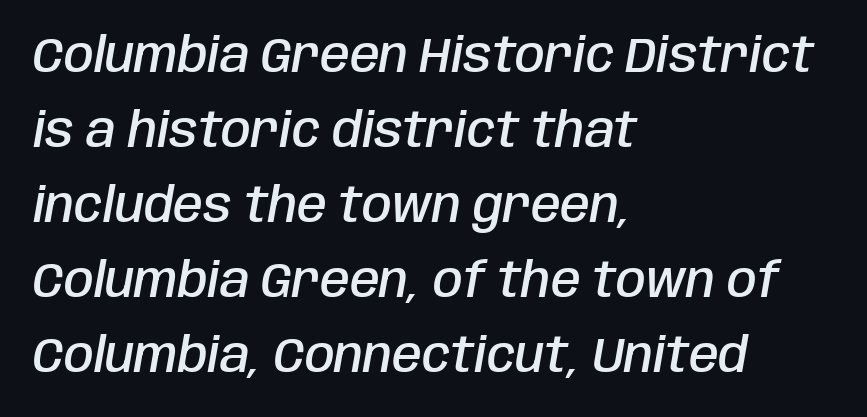
Short and long lines alike share a common starting point at left. There is no visible air inserted between adjacent glyphs. Interline gaps are of average width in this sample. What weight is shown? A semibold, between regular and bold. Italic: yes, the glyphs are oblique. Letters rest on an invisible, unmarked baseline.
